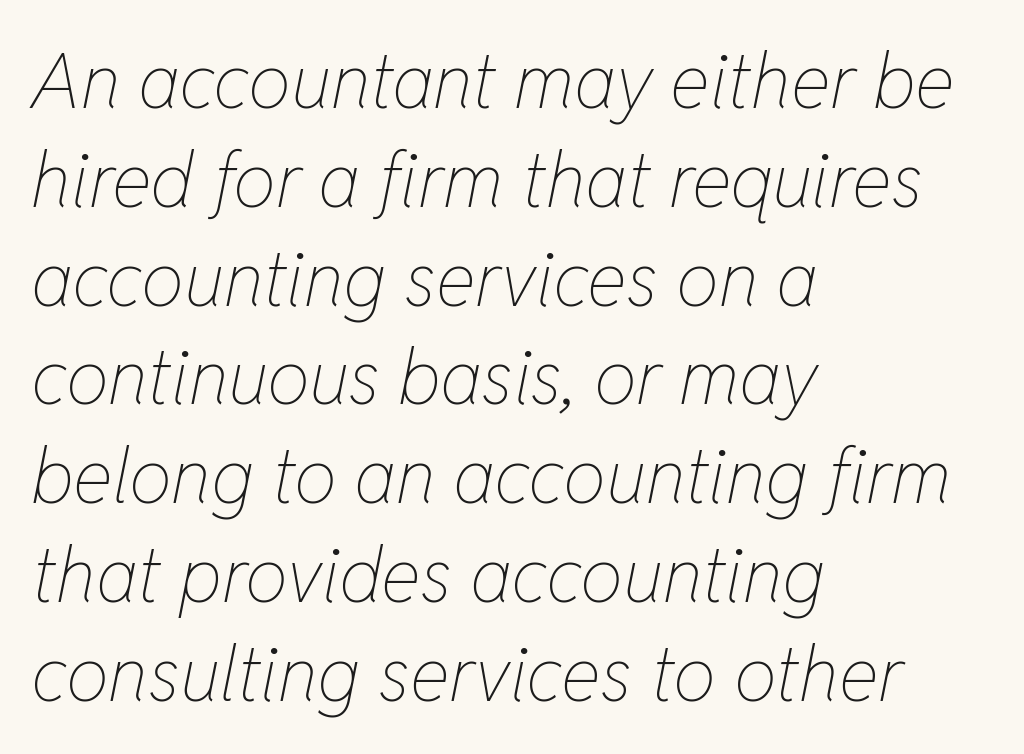
This sample has the flowing, uneven cadence of proportional lettering. Words appear dense and cohesive because spacing is normal. The rendering anchors every line to the left-hand side. Notice how descenders clear the ascenders below comfortably — that's standard leading. Is the stroke heavy? The answer is a plain regular-or-lighter. These lines were composed using italics.
